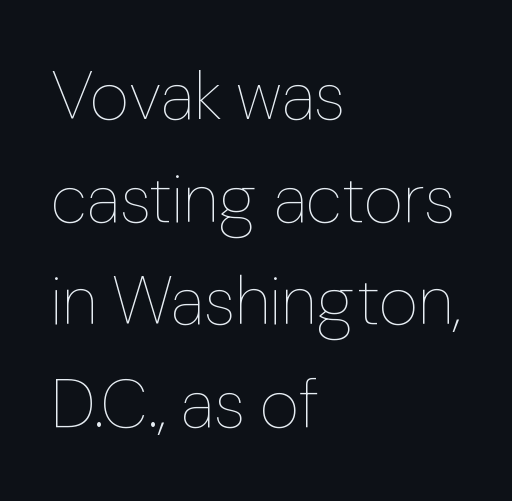
Note the varied advance widths — an 'i' is clearly narrower than an 'm'. The paragraph has a hard left edge and a soft right edge. The lettering holds an erect, upright posture throughout. Leading matches the norm, producing a regular column. No heavy texture on the line: the type isn't bold. Quick note: underline off.
